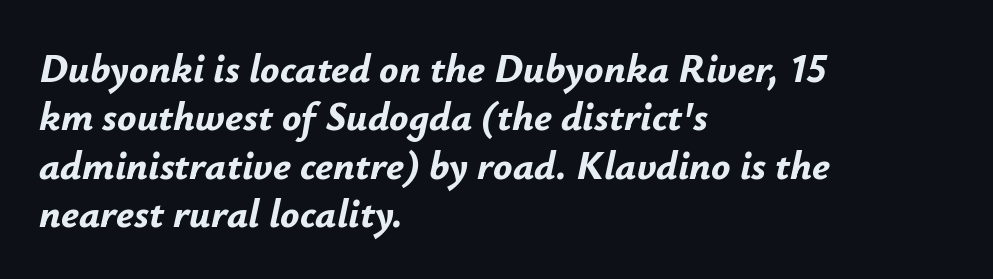
{"italic": "yes", "lean": "right", "slant_degrees": 12, "bold": "yes", "weight": "bold", "width": "normal", "stroke_contrast": "low", "x_height": "small", "monospaced": "no", "underline": "no", "align": "left", "line_spacing_ratio": 1.21, "letter_spacing": "normal", "letter_spacing_em": 0.0, "glyph_px": 40}
